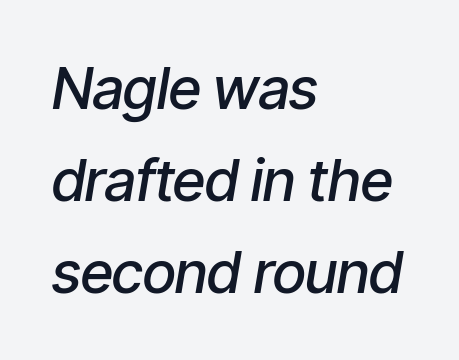
The image shows 58 px semibold, condensed type, italic (leaning right); set left-aligned, normal line spacing (1.59x), normal letter spacing, not underlined; low stroke contrast and a medium x-height.
